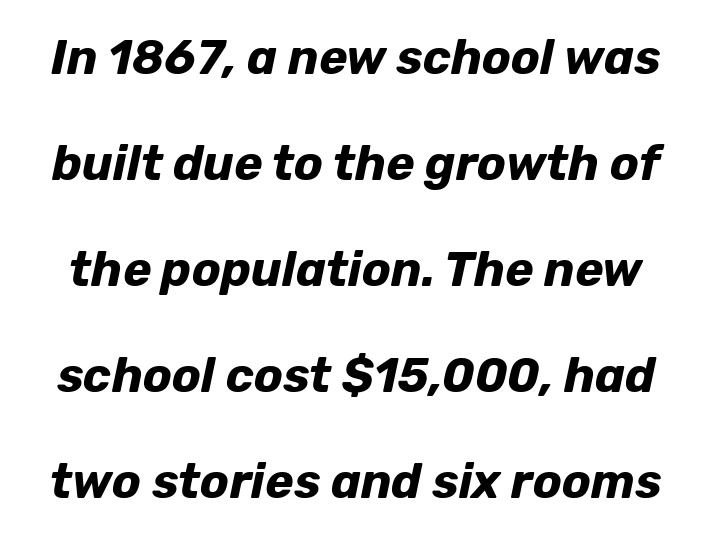
Any mark beneath the type? The region is blank. Is the type slanted? Yes — the strokes lean at a clear angle. Nobody touched the tracking dial on this one. How would I describe the line gaps? Wide and relaxed.
